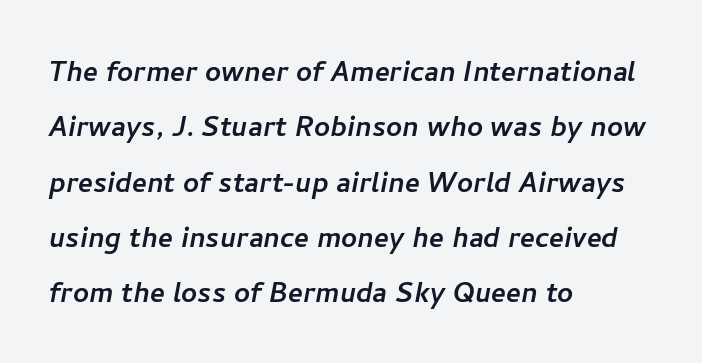
The image shows 35 px sans-serif type; set left-aligned, normal line spacing (1.58x), normal letter spacing, not underlined; low stroke contrast and a medium x-height.
